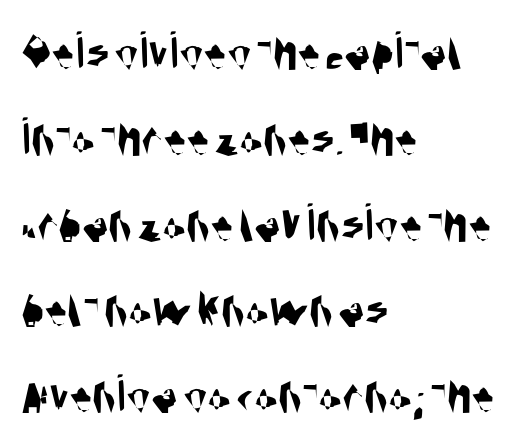
Q: Is the typeface a serif or a sans-serif typeface? A: Sans-serif.
Q: Is the text underlined? A: No.
Q: How is the paragraph aligned? A: Left-aligned.
Q: Is the spacing between letters normal or unusually wide? A: Normal.
Q: Is the spacing between lines tight, normal or loose? A: Normal.
Q: Width (condensed, normal, or wide)? A: Condensed.
Q: Stroke contrast? A: Medium.
Q: x-height? A: Large.
Q: Monospaced? A: No.
